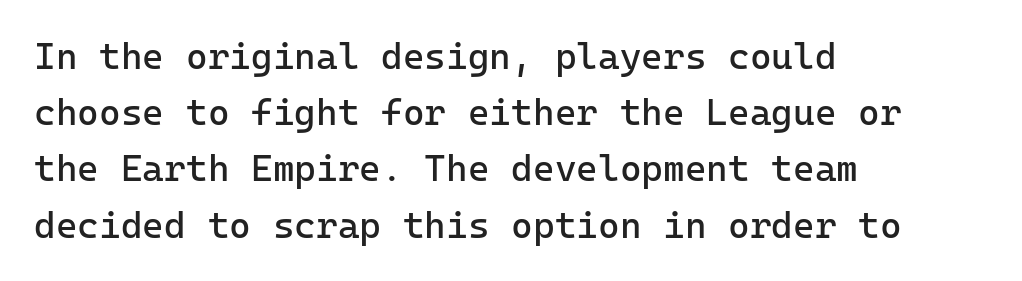
Q: Is the text bold? A: No.
Q: Is the text italic (slanted)? A: No, it is upright.
Q: Is the typeface a serif or a sans-serif typeface? A: Sans-serif.
Q: Is the text underlined? A: No.
Q: How is the paragraph aligned? A: Left-aligned.
Q: Is the spacing between letters normal or unusually wide? A: Normal.
Q: Is the spacing between lines tight, normal or loose? A: Normal.
Q: Width (condensed, normal, or wide)? A: Normal.
Q: Stroke contrast? A: Low.
Q: x-height? A: Medium.
